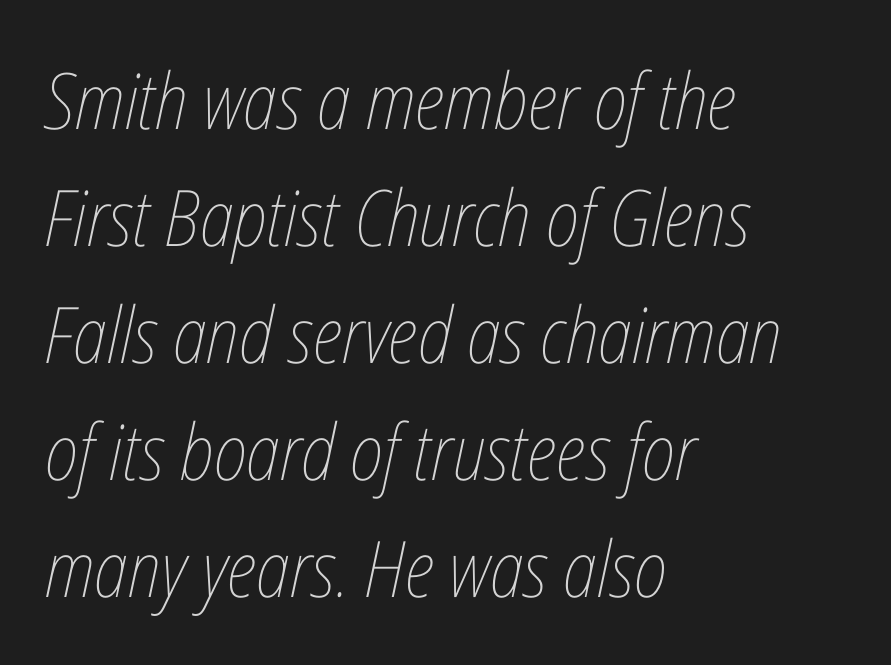
Q: Is the text bold? A: No.
Q: Is the text italic (slanted)? A: Yes, it leans right by about 12 degrees.
Q: Is the text underlined? A: No.
Q: How is the paragraph aligned? A: Left-aligned.
Q: Is the spacing between letters normal or unusually wide? A: Normal.
Q: Is the spacing between lines tight, normal or loose? A: Normal.
Q: Width (condensed, normal, or wide)? A: Condensed.
Q: Stroke contrast? A: Low.
Q: x-height? A: Medium.
Q: Monospaced? A: No.
